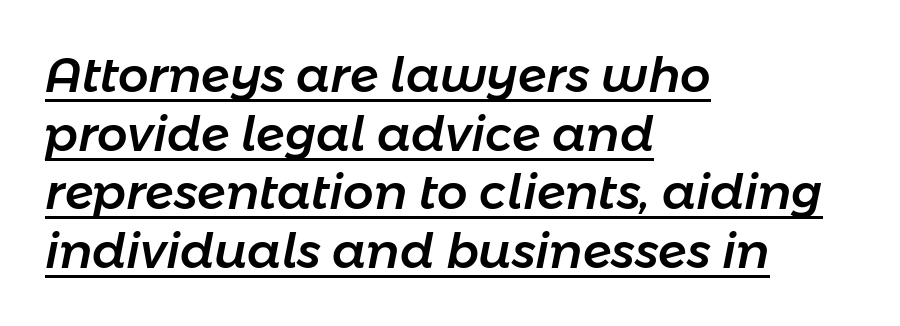
The specimen includes a rule beneath the text block's lines. The passage shown has conventional tracking throughout. Tall strokes in this sample are angled rather than plumb. Looks like regular typesetting: each glyph gets only the width it needs.
